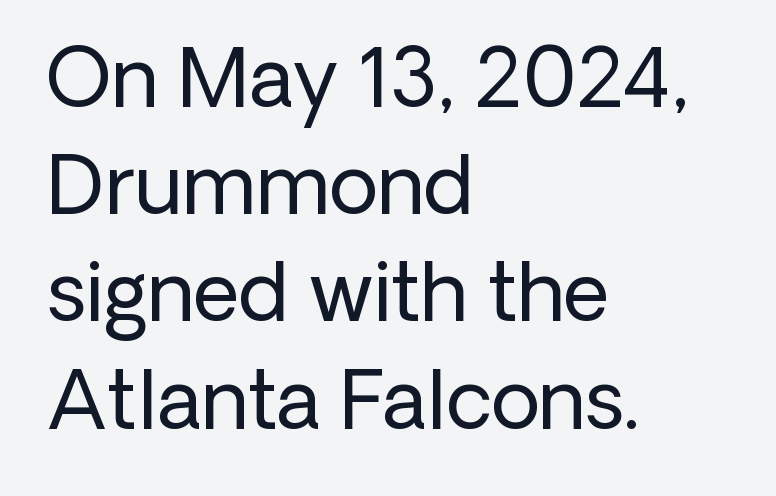
Q: Is the text bold? A: No.
Q: Is the text italic (slanted)? A: No, it is upright.
Q: Is the typeface a serif or a sans-serif typeface? A: Sans-serif.
Q: Is the text underlined? A: No.
Q: How is the paragraph aligned? A: Left-aligned.
Q: Is the spacing between letters normal or unusually wide? A: Normal.
Q: Is the spacing between lines tight, normal or loose? A: Normal.
Q: Width (condensed, normal, or wide)? A: Normal.
Q: Stroke contrast? A: Low.
Q: x-height? A: Medium.
Q: Monospaced? A: No.
